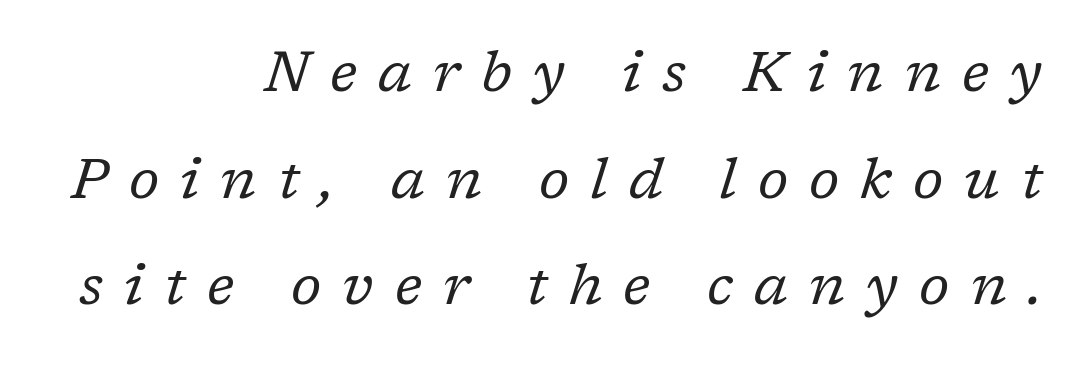
Clear beneath every line of the passage. An italicized treatment has been applied to the whole sample. Ink coverage per letter is moderate at most. The passage shown is typed in a proportional face where columns would drift. Examine the stroke ends and you'll spot serifs. Here the glyphs are tracked loosely, breaking word shapes into spaced letters.
